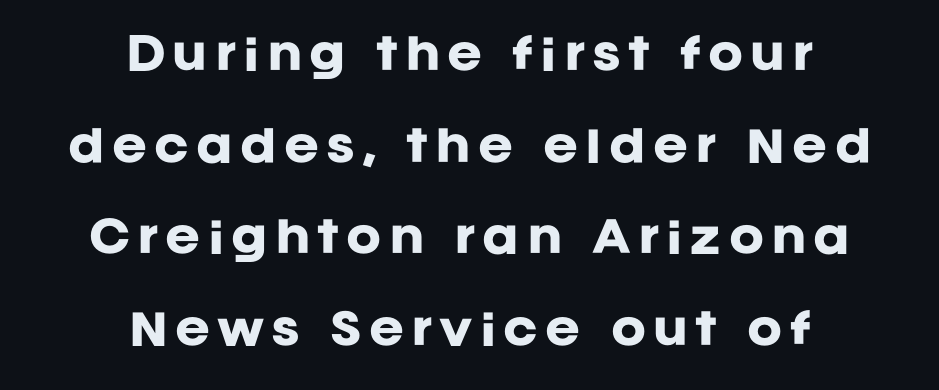
The image shows 42 px heavy sans-serif type, upright; set centered, loose line spacing (2.18x), not underlined; low stroke contrast and a large x-height.
